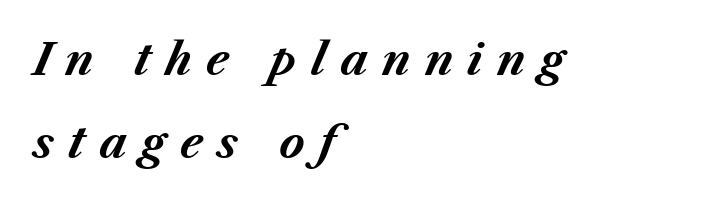
Q: Is the text bold? A: Yes.
Q: Is the text italic (slanted)? A: Yes, it leans right by about 23 degrees.
Q: Is the text underlined? A: No.
Q: How is the paragraph aligned? A: Left-aligned.
Q: Is the spacing between letters normal or unusually wide? A: Unusually wide.
Q: Is the spacing between lines tight, normal or loose? A: Loose.
Q: Width (condensed, normal, or wide)? A: Normal.
Q: Stroke contrast? A: Medium.
Q: x-height? A: Medium.
Q: Monospaced? A: No.
